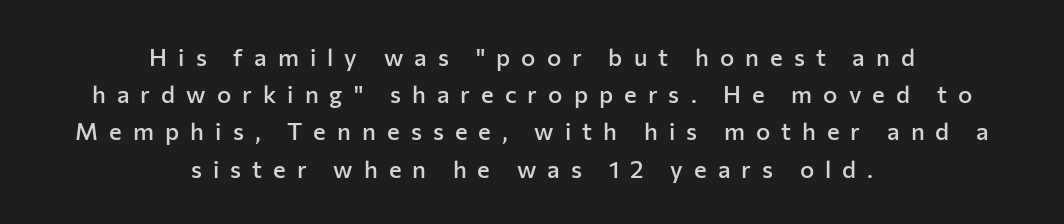
The image shows 24 px text type, upright; set centered, normal line spacing (1.55x), unusually wide letter spacing (+0.46 em), not underlined.
